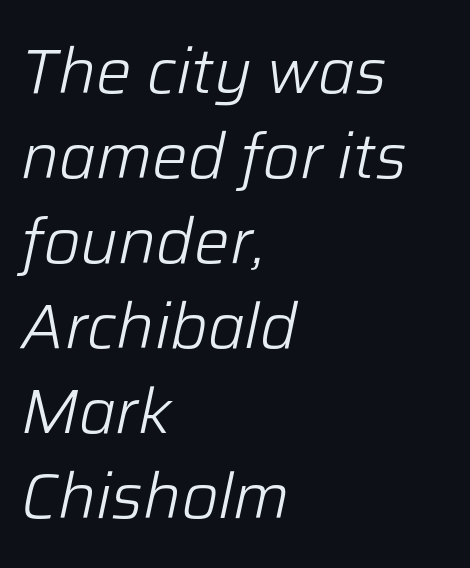
Looking at the ascenders, they clearly lean. Stroke mass is kept to a normal reading level or below. Line beginnings align vertically; line endings do not. Is there much room between lines? A standard amount, neither cramped nor airy. The area under the type is left untouched. Spacing verdict: proportional, widths tailored to each character.
